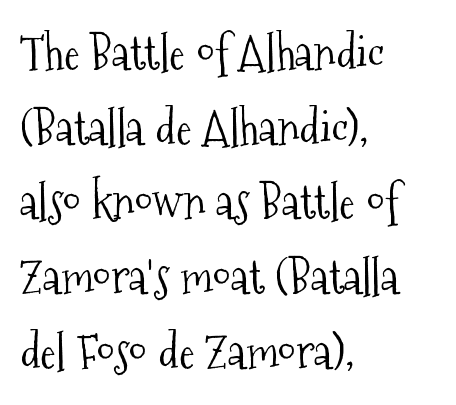
The image shows 47 px light, condensed serif type, upright; set left-aligned, normal line spacing (1.59x), normal letter spacing, not underlined; medium stroke contrast and a medium x-height.
